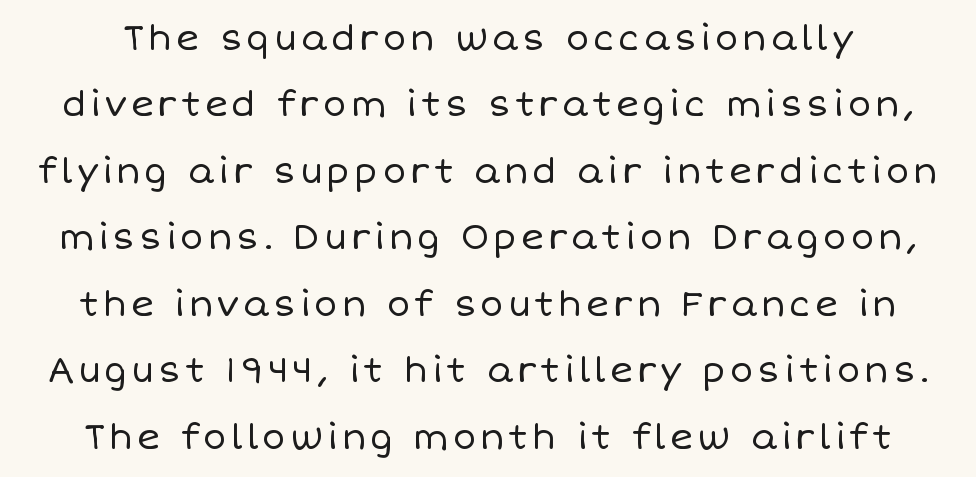
{"italic": "no", "bold": "no", "weight": "regular", "width": "normal", "stroke_contrast": "low", "x_height": "large", "monospaced": "no", "underline": "no", "line_spacing": "loose", "line_spacing_ratio": 1.9, "glyph_px": 35}
